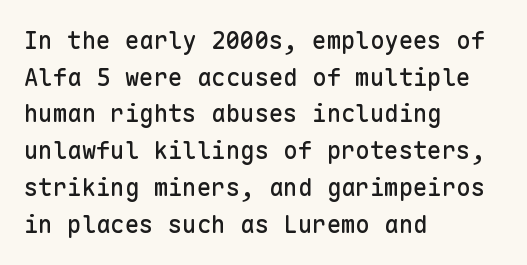
The image shows 24 px text type, upright; set left-aligned, normal line spacing (1.53x), normal letter spacing, not underlined.
